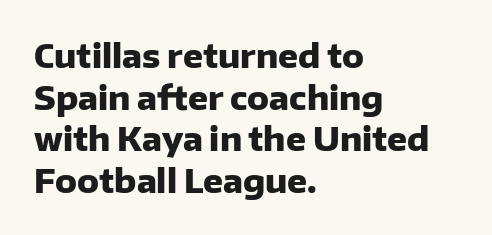
The space between consecutive lines is moderate. The face used here is rendered with its standard letterfit. Regarding serifs, this sample does without them. Style check: upright. Just letters on the line, the space beneath them empty. Does the weight exceed regular? Yes, all the way to bold.
